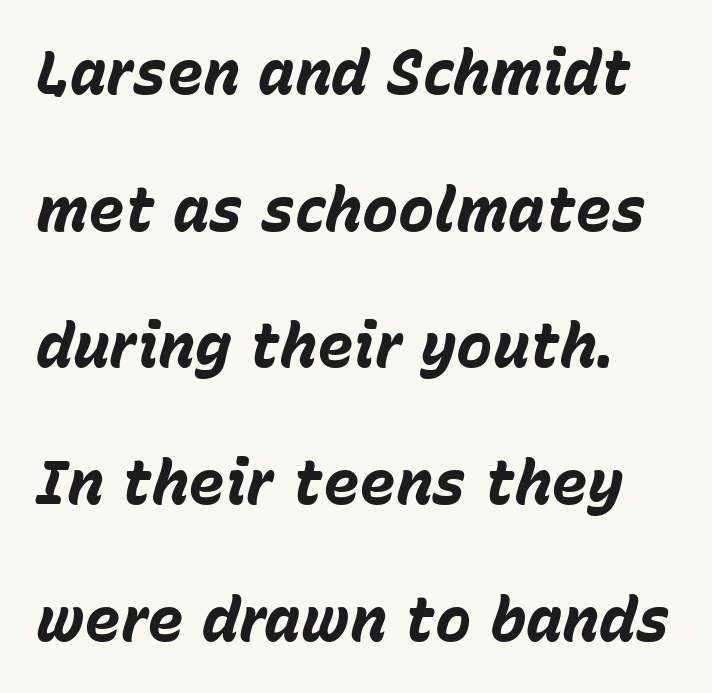
The image shows 61 px bold type, italic (leaning right); set loose line spacing (2.24x), normal letter spacing, not underlined; low stroke contrast and a medium x-height.
